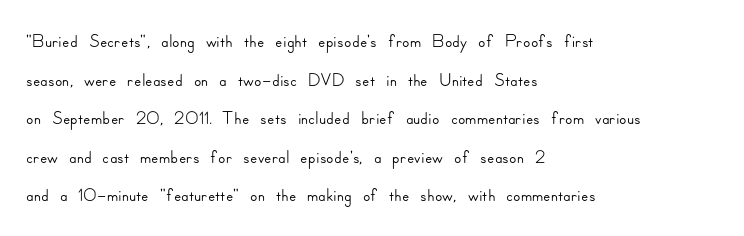
{"italic": "no", "underline": "no", "align": "left", "line_spacing": "normal", "line_spacing_ratio": 1.43, "letter_spacing": "normal", "letter_spacing_em": 0.0, "glyph_px": 27}
